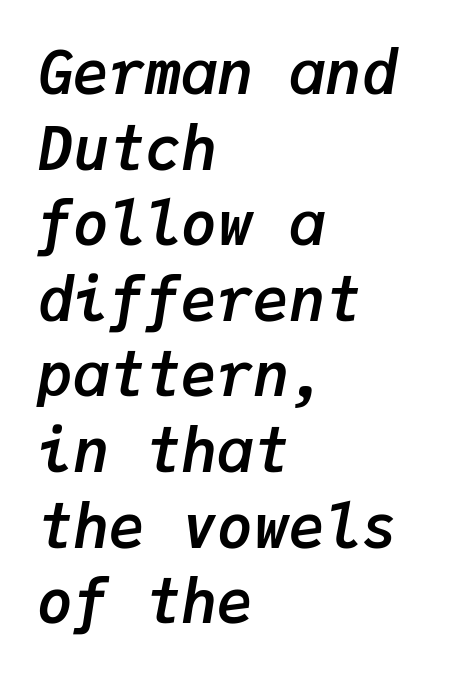
Q: Is the text bold? A: Yes.
Q: Is the text italic (slanted)? A: Yes, it leans right by about 9 degrees.
Q: Is the text underlined? A: No.
Q: How is the paragraph aligned? A: Left-aligned.
Q: Is the spacing between letters normal or unusually wide? A: Normal.
Q: Is the spacing between lines tight, normal or loose? A: Normal.
Q: Width (condensed, normal, or wide)? A: Normal.
Q: Stroke contrast? A: Low.
Q: x-height? A: Medium.
Q: Monospaced? A: Yes.
